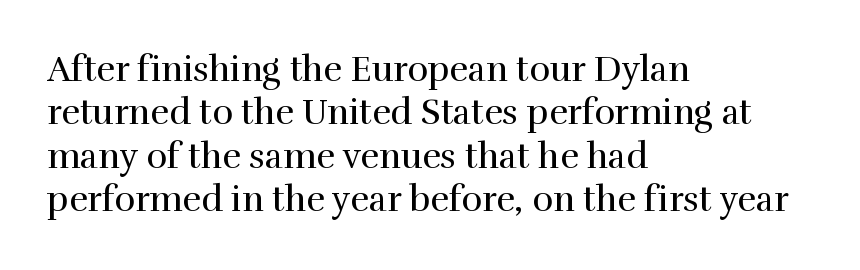
Standard letterfit; no display-style spreading of the glyphs. Only glyphs here, with clear space below each row. The setting favours the left margin, as ordinary paragraphs usually do. Every character sits straight up, as roman type does.
